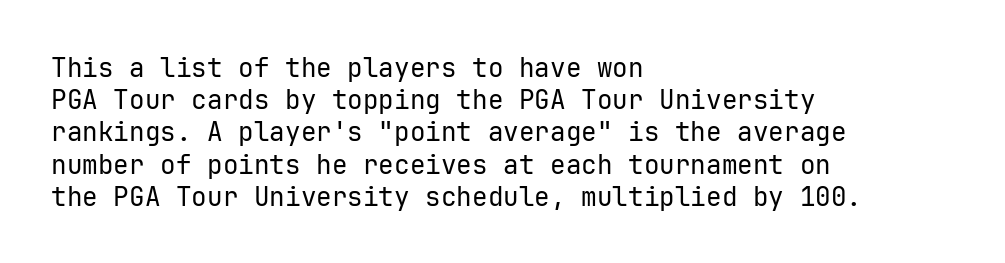
{"italic": "no", "bold": "no", "underline": "no", "align": "left", "line_spacing_ratio": 1.24, "letter_spacing": "normal", "letter_spacing_em": 0.0, "glyph_px": 26}
